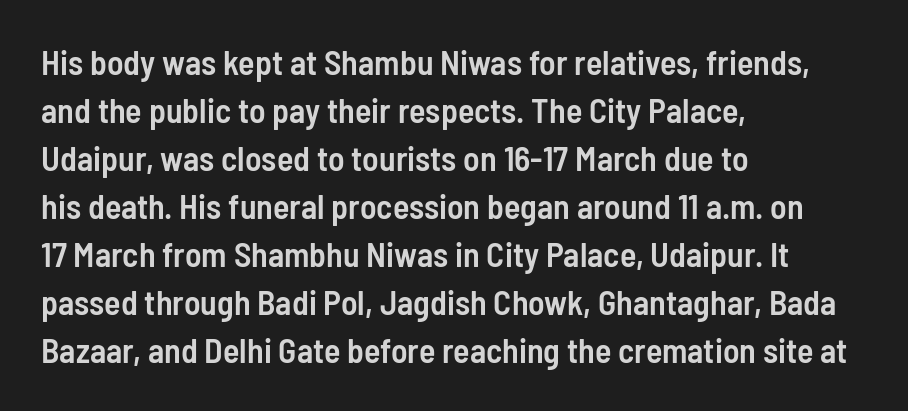
Q: Is the text bold? A: Semi-bold.
Q: Is the text italic (slanted)? A: No, it is upright.
Q: Is the typeface a serif or a sans-serif typeface? A: Sans-serif.
Q: Is the text underlined? A: No.
Q: How is the paragraph aligned? A: Left-aligned.
Q: Is the spacing between letters normal or unusually wide? A: Normal.
Q: Is the spacing between lines tight, normal or loose? A: Normal.
Q: Width (condensed, normal, or wide)? A: Condensed.
Q: Stroke contrast? A: Low.
Q: x-height? A: Medium.
Q: Monospaced? A: No.
